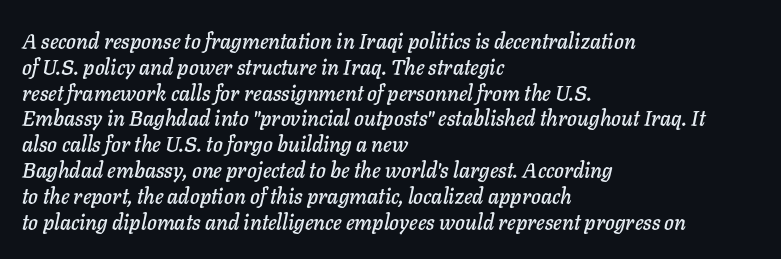
Q: Is the text italic (slanted)? A: Yes, it leans right by about 11 degrees.
Q: Is the text underlined? A: No.
Q: How is the paragraph aligned? A: Left-aligned.
Q: Is the spacing between letters normal or unusually wide? A: Normal.
